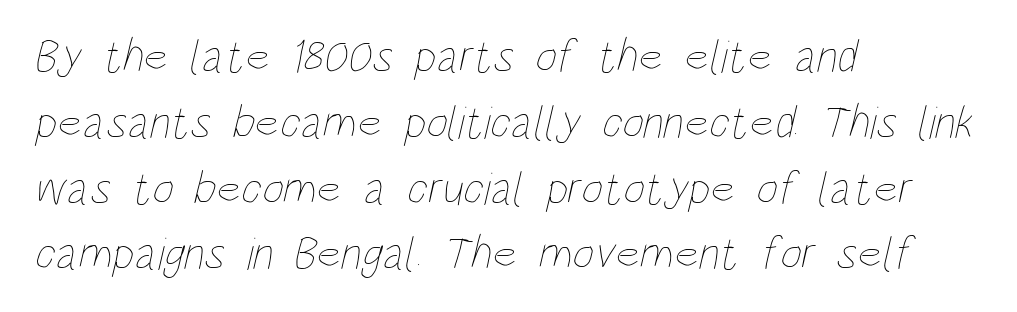
{"bold": "no", "weight": "thin", "width": "condensed", "stroke_contrast": "low", "x_height": "large", "monospaced": "no", "underline": "no", "align": "left", "line_spacing": "normal", "line_spacing_ratio": 1.4, "letter_spacing": "normal", "letter_spacing_em": 0.0, "glyph_px": 47}
